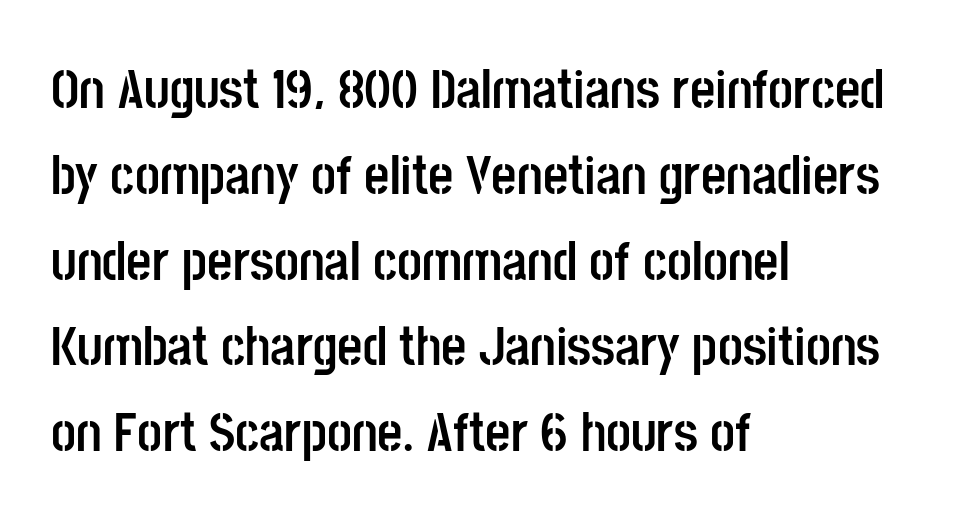
The image shows 55 px semibold, condensed sans-serif type, upright; set left-aligned, normal line spacing (1.56x), normal letter spacing, not underlined; low stroke contrast and a large x-height.
